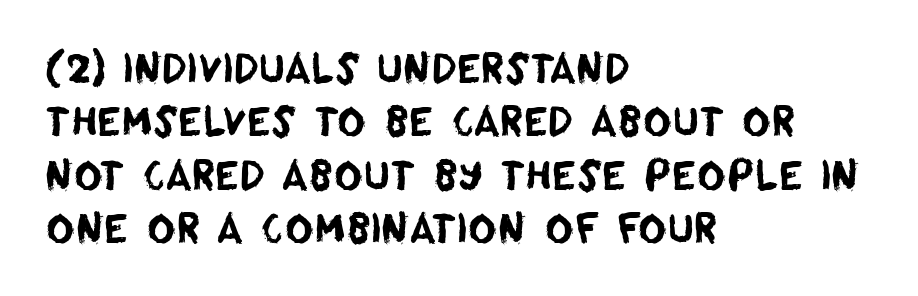
The image shows 39 px sans-serif type; set left-aligned, normal line spacing (1.37x), normal letter spacing, not underlined; low stroke contrast and a large x-height.
